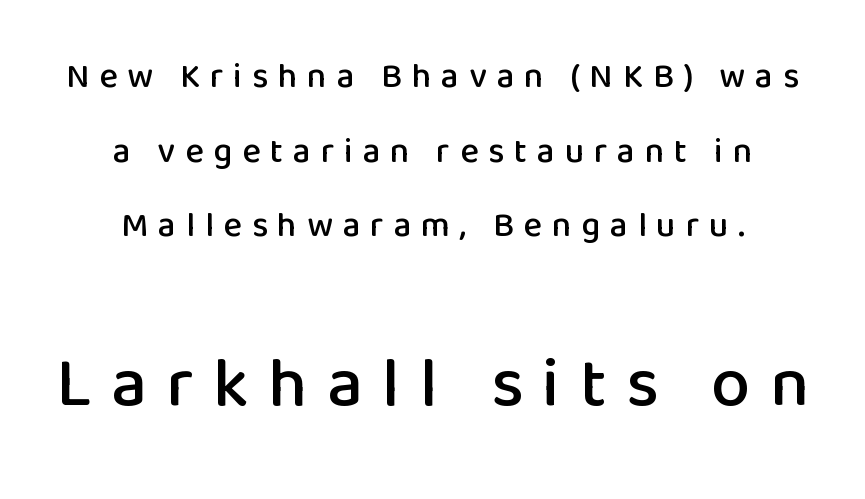
The image shows 70 px sans-serif type, upright; set centered, loose line spacing (2.13x), unusually wide letter spacing (+0.28 em), not underlined; the second (bottom) block is 2.0x larger; low stroke contrast and a medium x-height.
